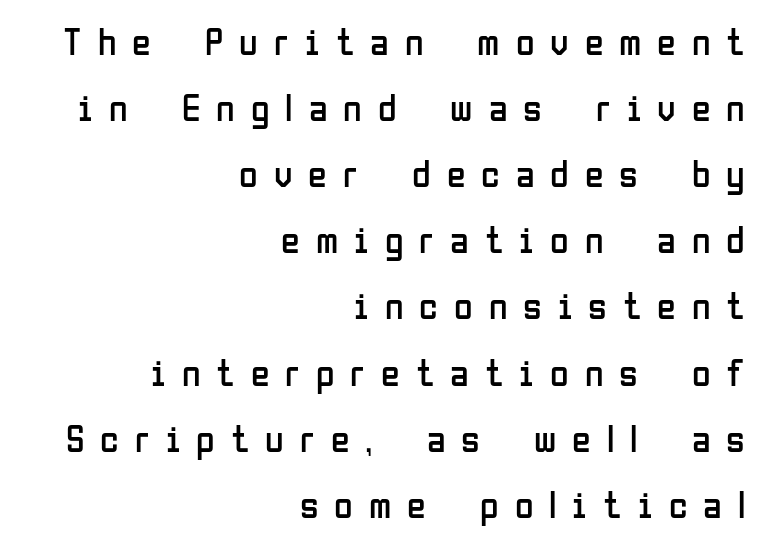
{"serif": "no", "italic": "no", "bold": "no", "weight": "regular", "width": "condensed", "stroke_contrast": "low", "x_height": "medium", "monospaced": "no", "underline": "no", "align": "right", "line_spacing_ratio": 1.74, "letter_spacing": "wide", "letter_spacing_em": 0.42, "glyph_px": 38}
